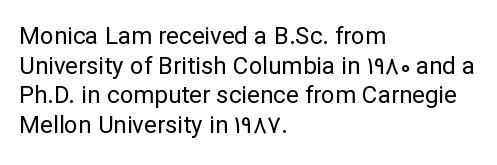
The image shows 24 px text type, upright; set left-aligned, line spacing 1.23x, normal letter spacing, not underlined.
